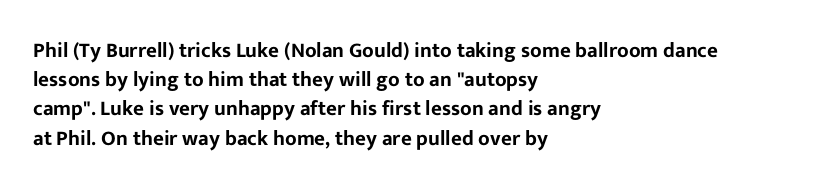
{"italic": "no", "underline": "no", "align": "left", "line_spacing": "normal", "line_spacing_ratio": 1.39, "letter_spacing": "normal", "letter_spacing_em": 0.0, "glyph_px": 21}
